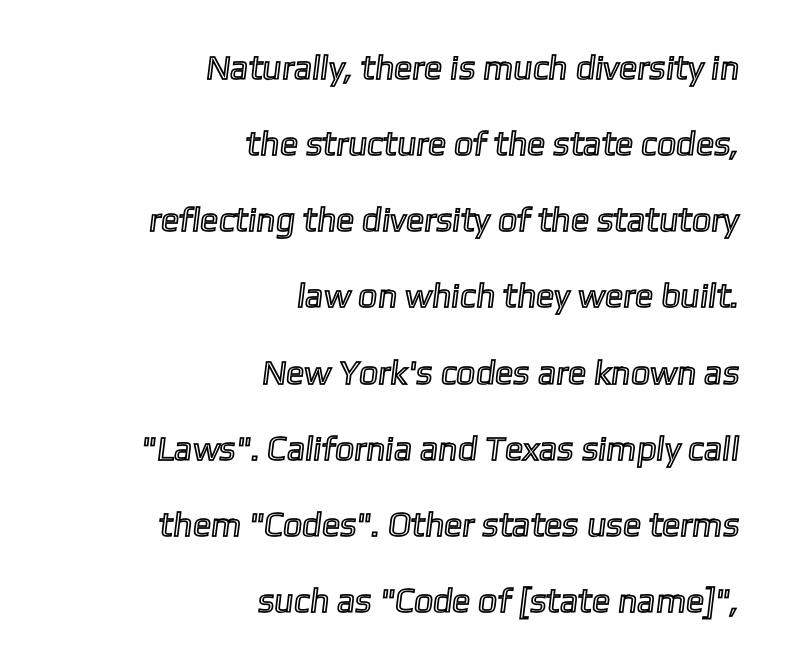
The image shows 34 px text type; set right-aligned, loose line spacing (2.24x), normal letter spacing, not underlined; a medium x-height.
